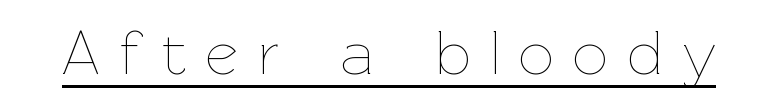
This is the regular roman posture of the typeface. The sample's only ornament is a line tracing under the words. Each letter keeps its own natural width here, so spacing adapts to shape. What stands out about the letter spacing? Its width — letters are far apart. A light-to-regular cut is what we see here.
